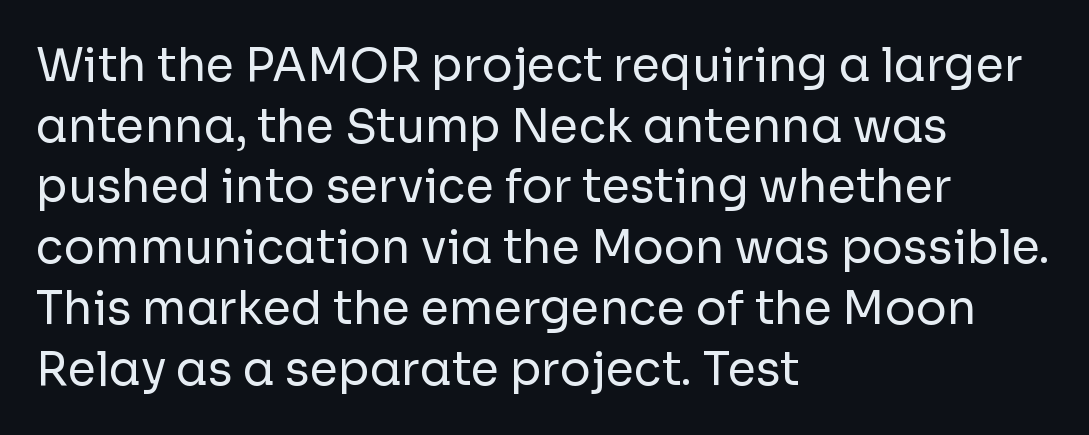
The image shows 46 px regular-weight sans-serif type, upright; set left-aligned, normal line spacing (1.32x), normal letter spacing, not underlined; low stroke contrast and a medium x-height.
